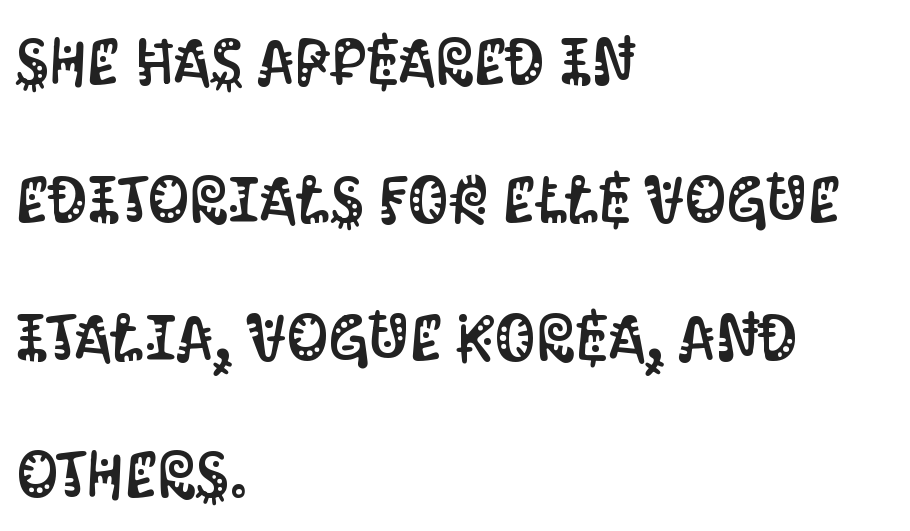
The glyphs in this specimen are sans serif. Quick note: interline space is abundant. Is the block centered? No — it sits flush against the left margin. This sample uses an upright cut, with every glyph sitting square on the baseline.
